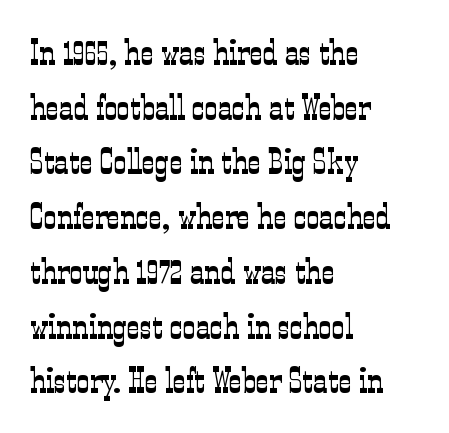
The image shows 36 px light, condensed serif type, upright; set left-aligned, normal line spacing (1.52x), normal letter spacing, not underlined; low stroke contrast and a medium x-height.
